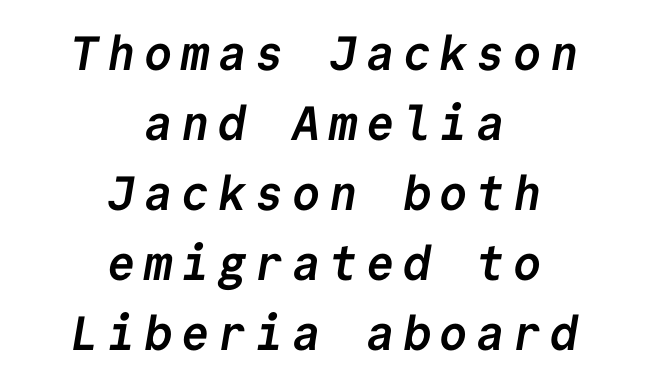
{"serif": "no", "bold": "yes", "weight": "semibold", "width": "normal", "stroke_contrast": "low", "x_height": "medium", "monospaced": "yes", "underline": "no", "align": "center", "line_spacing": "normal", "line_spacing_ratio": 1.46, "glyph_px": 48}
